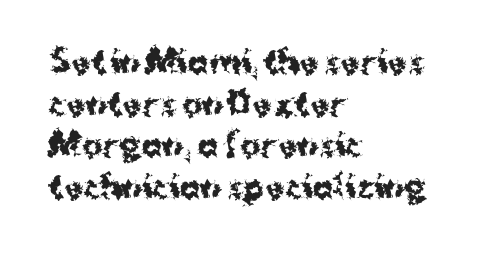
I'd call this a sans setting — the letters go barefoot. This sample uses plain, unmodified letter spacing. A dark, heavy texture on the line: the type is bold. Think of a printed novel: that variable character pitch is what you see here.
